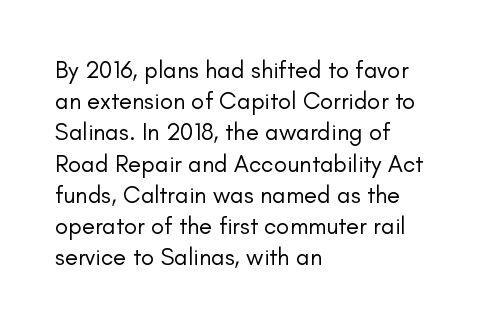
{"italic": "no", "bold": "no", "underline": "no", "align": "left", "line_spacing": "normal", "line_spacing_ratio": 1.3, "letter_spacing": "normal", "letter_spacing_em": 0.0, "glyph_px": 24}
